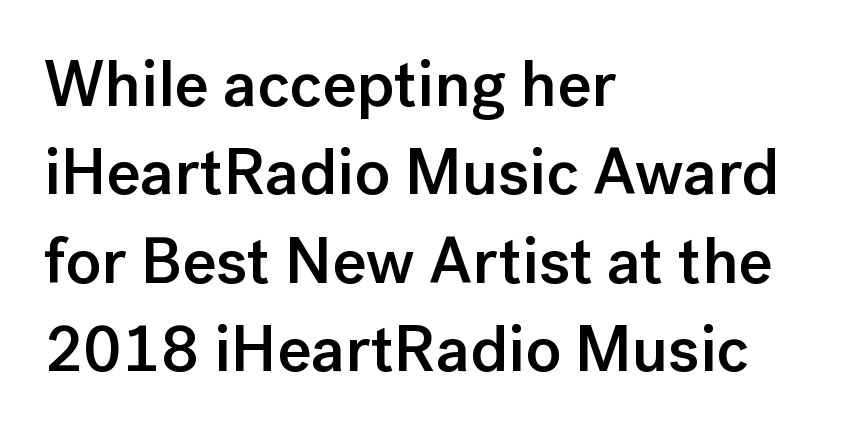
The ragged edge is on the right, which tells us the setting is flush left. Note the varied advance widths — an 'i' is clearly narrower than an 'm'. Letters rest on an invisible, unmarked baseline. The font's upright variant was chosen for this text.
